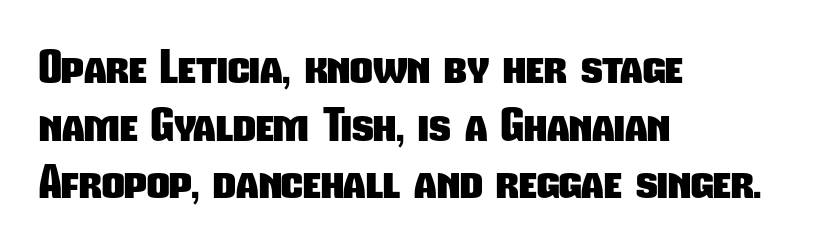
Q: Is the text bold? A: Yes.
Q: Is the typeface a serif or a sans-serif typeface? A: Sans-serif.
Q: Is the text underlined? A: No.
Q: How is the paragraph aligned? A: Left-aligned.
Q: Is the spacing between letters normal or unusually wide? A: Normal.
Q: Is the spacing between lines tight, normal or loose? A: Normal.
Q: Width (condensed, normal, or wide)? A: Condensed.
Q: Stroke contrast? A: Low.
Q: x-height? A: Medium.
Q: Monospaced? A: No.
